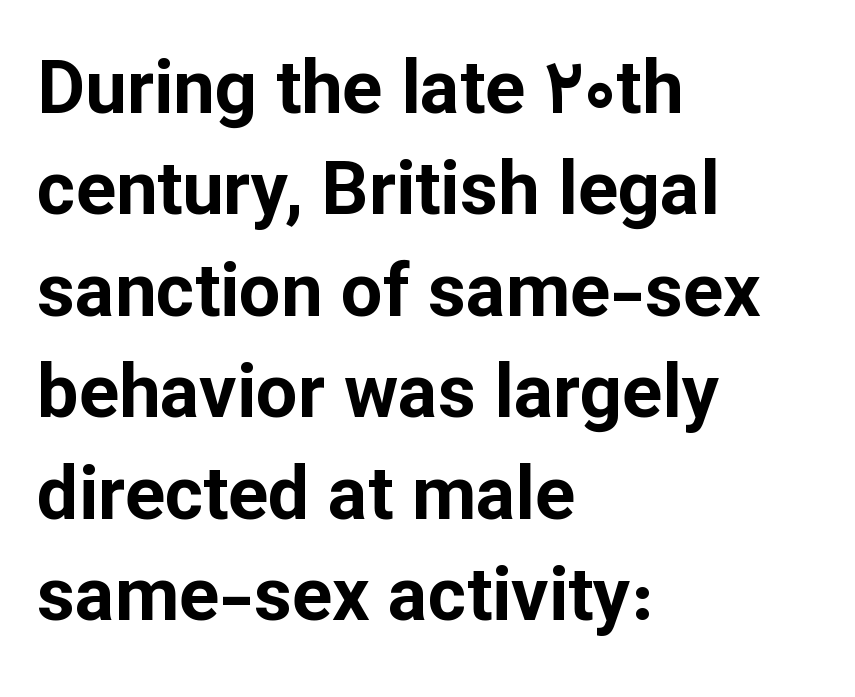
The image shows 74 px bold sans-serif type, upright; set left-aligned, normal line spacing (1.37x), normal letter spacing, not underlined; low stroke contrast and a medium x-height.
